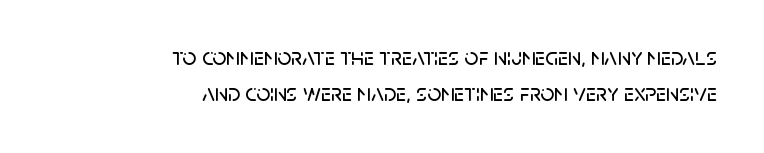
{"italic": "no", "underline": "no", "align": "right", "line_spacing": "normal", "line_spacing_ratio": 1.52, "letter_spacing": "normal", "letter_spacing_em": 0.0, "glyph_px": 24}
